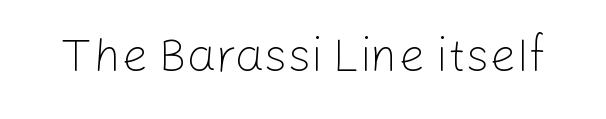
{"serif": "no", "italic": "no", "bold": "no", "weight": "light", "width": "normal", "stroke_contrast": "low", "x_height": "medium", "monospaced": "no", "underline": "no", "letter_spacing": "normal", "letter_spacing_em": 0.0, "glyph_px": 47}
